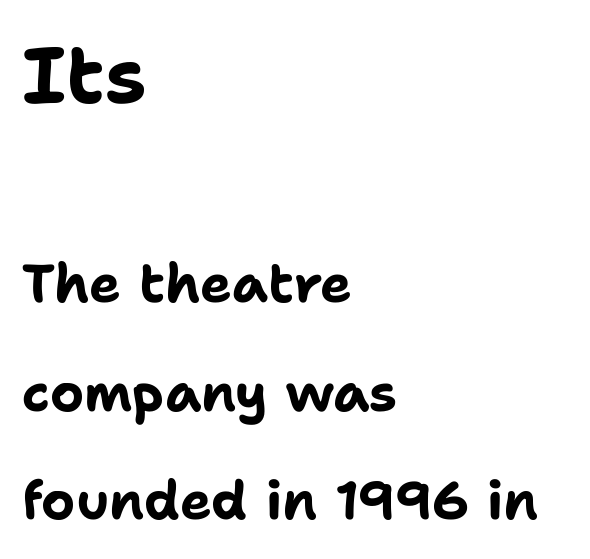
{"serif": "no", "italic": "no", "bold": "yes", "weight": "bold", "width": "normal", "stroke_contrast": "low", "x_height": "medium", "monospaced": "no", "underline": "no", "align": "left", "line_spacing": "loose", "line_spacing_ratio": 2.05, "letter_spacing": "normal", "letter_spacing_em": 0.0, "larger_block": "first", "size_ratio": 1.49, "glyph_px": 79}
